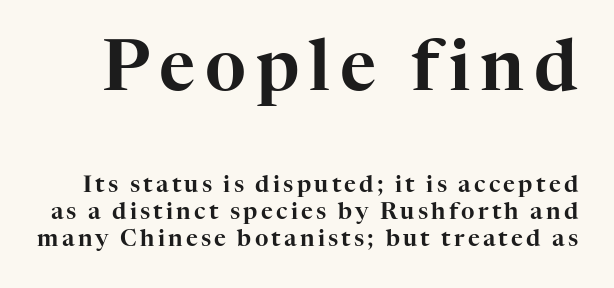
{"serif": "yes", "italic": "no", "width": "normal", "stroke_contrast": "high", "x_height": "medium", "monospaced": "no", "underline": "no", "line_spacing_ratio": 1.17, "larger_block": "first", "size_ratio": 3.04, "glyph_px": 70}
